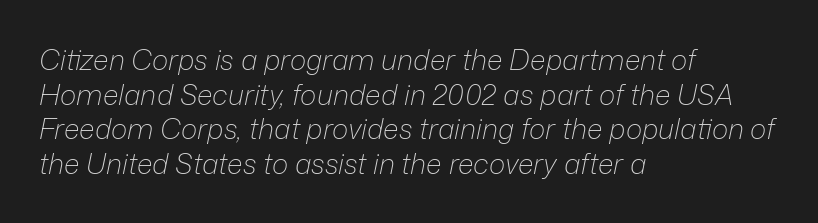
Words float on clear page, feet unadorned. Nothing unusual about the tracking: characters are spaced as the font intends. Tall strokes in this sample are angled rather than plumb. The characters are drawn with everyday or finer stroke widths. Do the characters align in a grid? No, the font is proportional. These lines are set flush left with a ragged right edge.
